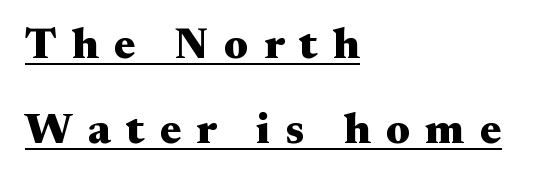
{"serif": "yes", "italic": "no", "bold": "yes", "weight": "heavy", "width": "wide", "stroke_contrast": "medium", "x_height": "small", "monospaced": "no", "underline": "yes", "align": "left", "line_spacing": "loose", "line_spacing_ratio": 1.93, "letter_spacing": "wide", "letter_spacing_em": 0.35, "glyph_px": 44}
